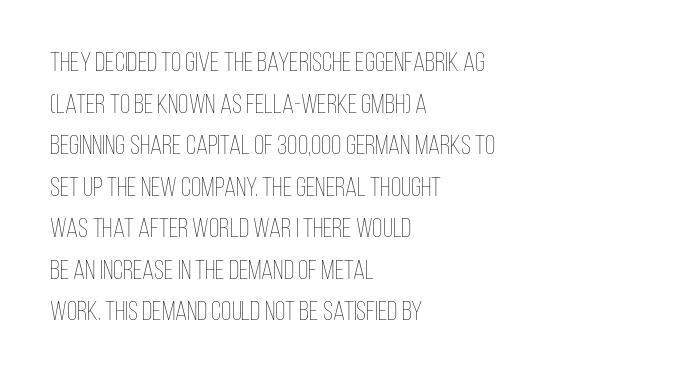
The image shows 27 px text type, upright; set left-aligned, normal line spacing (1.54x), normal letter spacing, not underlined.
